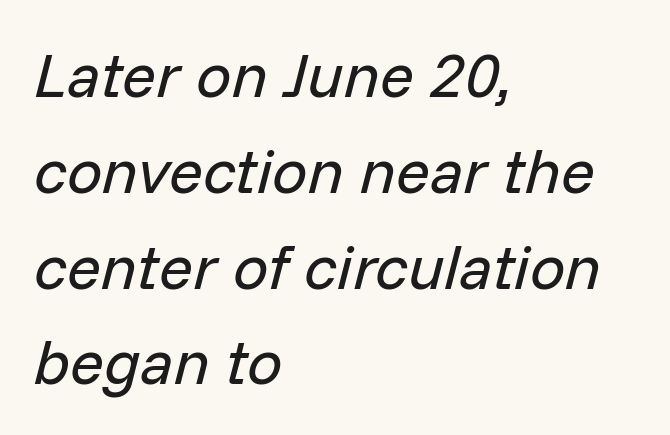
Q: Is the text bold? A: No.
Q: Is the text italic (slanted)? A: Yes, it leans right by about 14 degrees.
Q: Is the text underlined? A: No.
Q: How is the paragraph aligned? A: Left-aligned.
Q: Is the spacing between letters normal or unusually wide? A: Normal.
Q: Is the spacing between lines tight, normal or loose? A: Normal.
Q: Width (condensed, normal, or wide)? A: Normal.
Q: Stroke contrast? A: Low.
Q: x-height? A: Medium.
Q: Monospaced? A: No.
